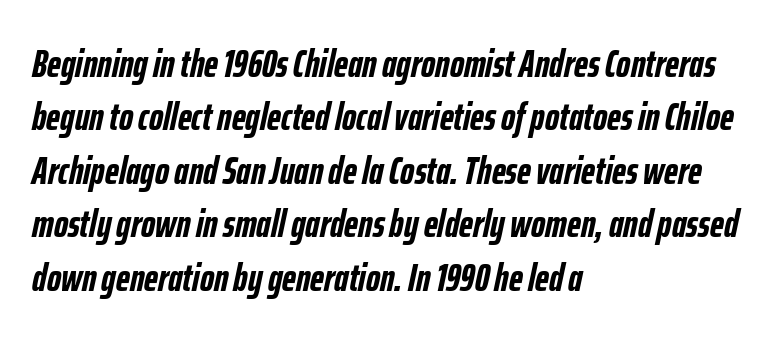
The image shows 39 px semibold, condensed type, italic (leaning right); set left-aligned, normal line spacing (1.37x), normal letter spacing, not underlined; low stroke contrast and a medium x-height.
